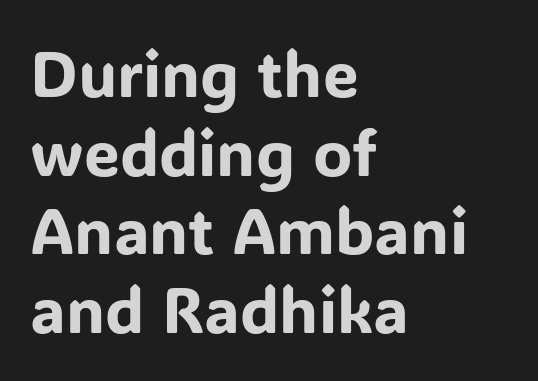
The image shows 64 px sans-serif type, upright; set left-aligned, line spacing 1.23x, normal letter spacing, not underlined; low stroke contrast and a medium x-height.
